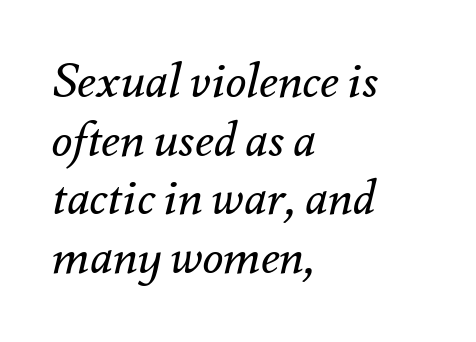
The image shows 48 px regular-weight type, italic (leaning right); set left-aligned, line spacing 1.22x, normal letter spacing, not underlined; medium stroke contrast and a small x-height.
